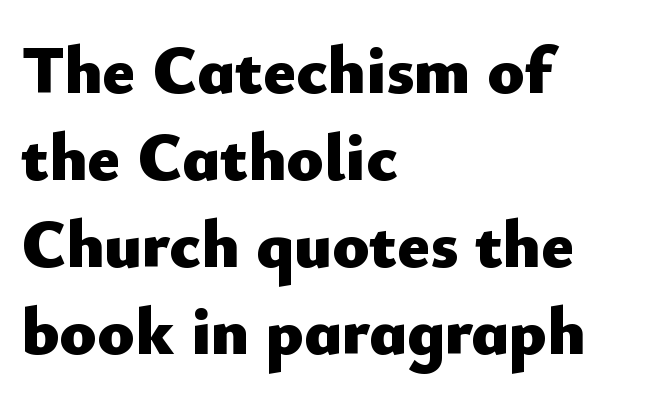
The image shows 68 px heavy sans-serif type, upright; set left-aligned, normal line spacing (1.28x), normal letter spacing, not underlined; low stroke contrast and a small x-height.
